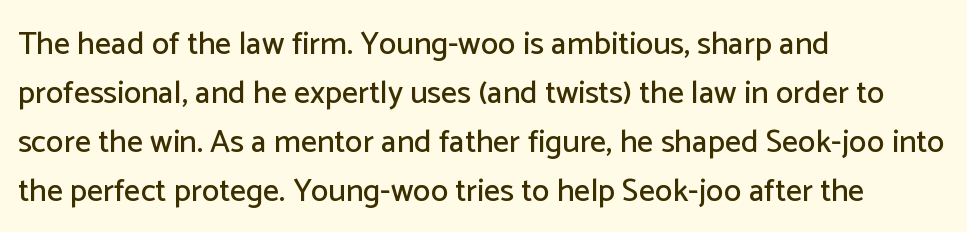
The image shows 32 px sans-serif type, upright; set left-aligned, normal line spacing (1.53x), normal letter spacing, not underlined; low stroke contrast and a medium x-height.
